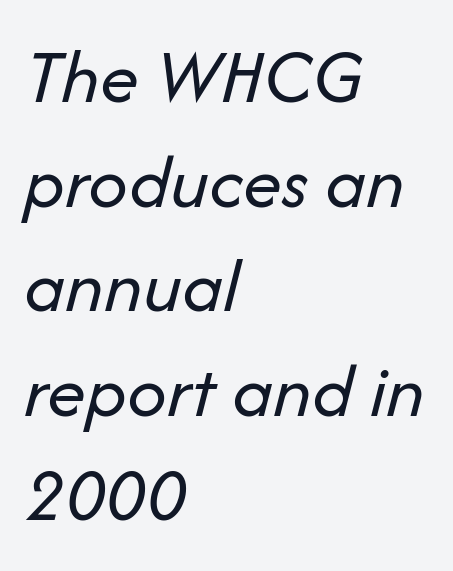
Vertical stems look standard width or narrower in stroke. Does the copy run flush right? No — it runs flush left. Think of a printed novel: that variable character pitch is what you see here. The whole block is typeset with a tilt. What stands out about the letter spacing? Nothing — it is the standard amount. The rows are spaced the way most documents space them.
